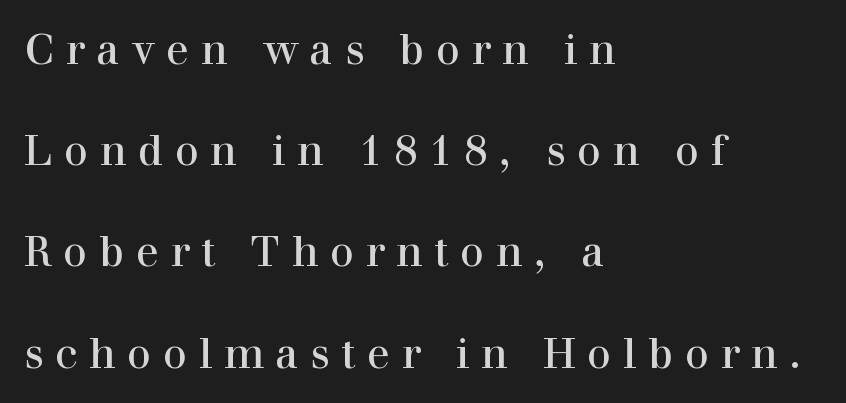
Q: Is the text bold? A: No.
Q: Is the text italic (slanted)? A: No, it is upright.
Q: Is the typeface a serif or a sans-serif typeface? A: Serif.
Q: Is the text underlined? A: No.
Q: How is the paragraph aligned? A: Left-aligned.
Q: Is the spacing between letters normal or unusually wide? A: Unusually wide.
Q: Is the spacing between lines tight, normal or loose? A: Loose.
Q: Width (condensed, normal, or wide)? A: Normal.
Q: Stroke contrast? A: High.
Q: x-height? A: Medium.
Q: Monospaced? A: No.
